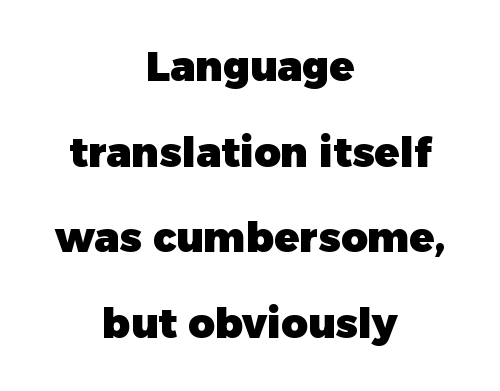
The image shows 41 px heavy sans-serif type, upright; set centered, loose line spacing (2.09x), normal letter spacing, not underlined; low stroke contrast and a medium x-height.
